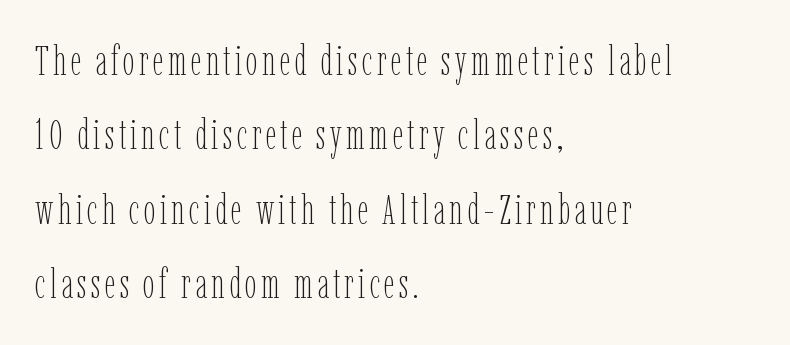
{"italic": "no", "bold": "no", "weight": "thin", "width": "condensed", "stroke_contrast": "low", "x_height": "medium", "monospaced": "no", "underline": "no", "align": "left", "line_spacing_ratio": 1.77, "glyph_px": 42}
